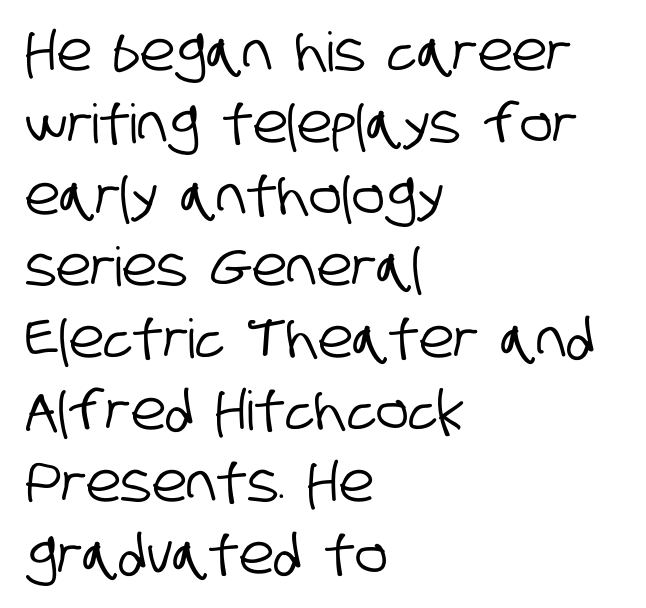
The image shows 54 px condensed sans-serif type; set left-aligned, normal line spacing (1.33x), normal letter spacing, not underlined; low stroke contrast and a large x-height.
